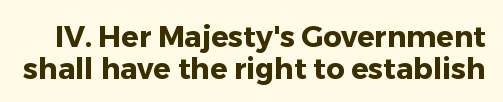
Q: Is the text bold? A: Yes.
Q: Is the text italic (slanted)? A: No, it is upright.
Q: Is the typeface a serif or a sans-serif typeface? A: Sans-serif.
Q: Is the text underlined? A: No.
Q: Is the spacing between letters normal or unusually wide? A: Normal.
Q: Is the spacing between lines tight, normal or loose? A: Tight.
Q: Width (condensed, normal, or wide)? A: Normal.
Q: Stroke contrast? A: Low.
Q: x-height? A: Medium.
Q: Monospaced? A: No.
